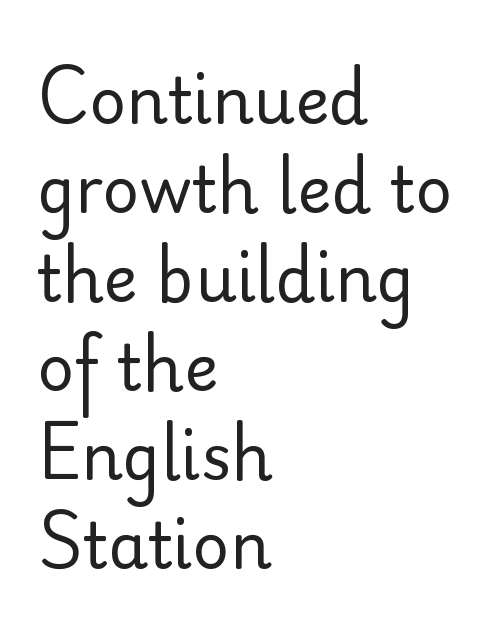
The image shows 64 px regular-weight sans-serif type, upright; set left-aligned, normal line spacing (1.39x), normal letter spacing, not underlined; low stroke contrast and a small x-height.
